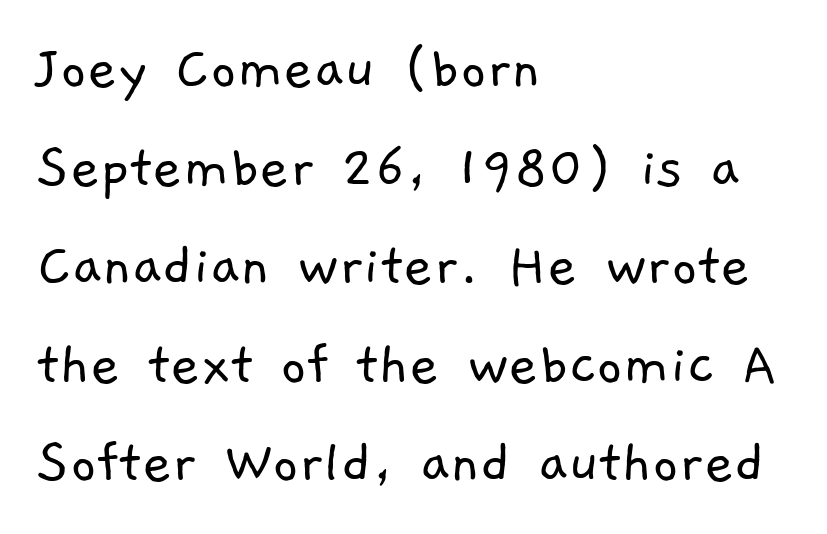
The image shows 64 px light sans-serif type; set left-aligned, normal line spacing (1.54x), normal letter spacing, not underlined; low stroke contrast and a medium x-height.
